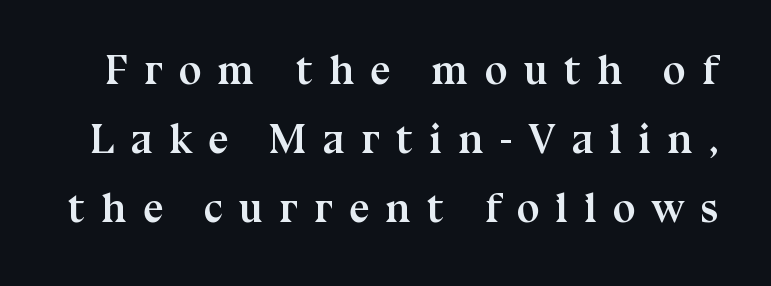
The image shows 41 px semibold serif type, upright; set normal line spacing (1.68x), unusually wide letter spacing (+0.39 em), not underlined; medium stroke contrast and a medium x-height.
